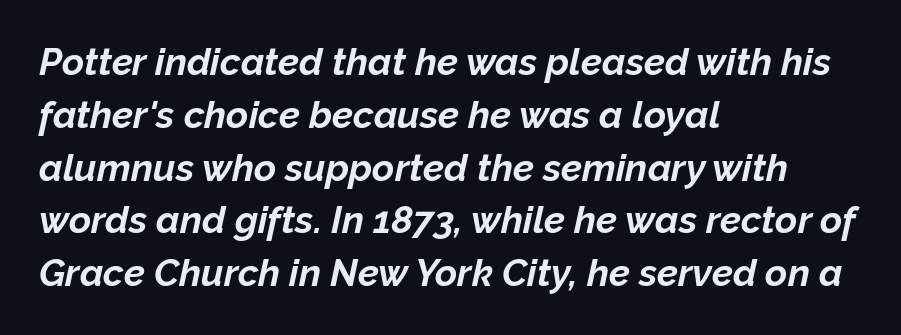
Check under the words: just untouched page. In CSS terms this would be text-align: left. This sample uses an oblique cut, with every glyph tilted off the vertical. Tracking value appears to be zero — textbook default spacing.
